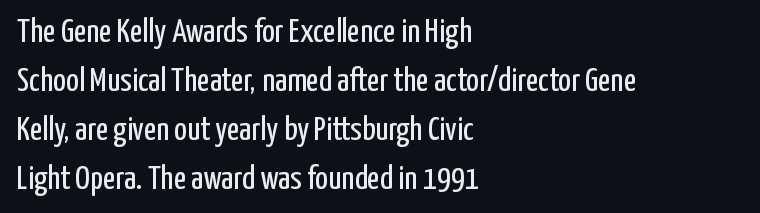
The image shows 34 px regular-weight, condensed sans-serif type, upright; set left-aligned, normal line spacing (1.44x), normal letter spacing, not underlined; low stroke contrast and a medium x-height.
